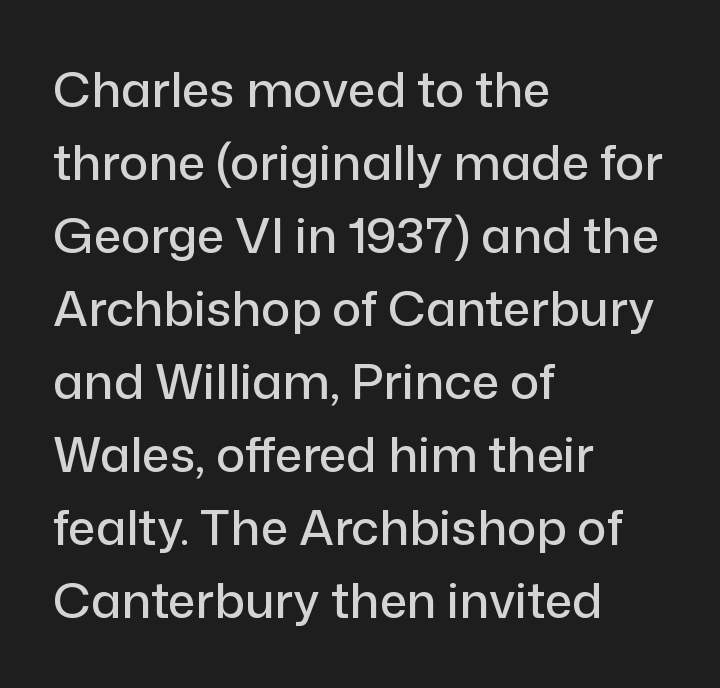
A student would call this left alignment; a typographer would say flush left, rag right. Quick note: interline space is typical. This sample uses an upright cut, with every glyph sitting square on the baseline. Each row of text sits above clean, open space. Letterform terminals end flat and unadorned throughout the passage.
